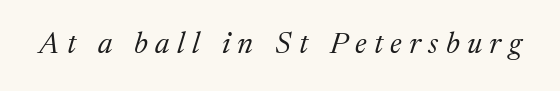
Q: Is the text bold? A: No.
Q: Is the text italic (slanted)? A: Yes, it leans right by about 17 degrees.
Q: Is the typeface a serif or a sans-serif typeface? A: Serif.
Q: Is the text underlined? A: No.
Q: Is the spacing between letters normal or unusually wide? A: Unusually wide.
Q: Width (condensed, normal, or wide)? A: Normal.
Q: Stroke contrast? A: Medium.
Q: x-height? A: Medium.
Q: Monospaced? A: No.
